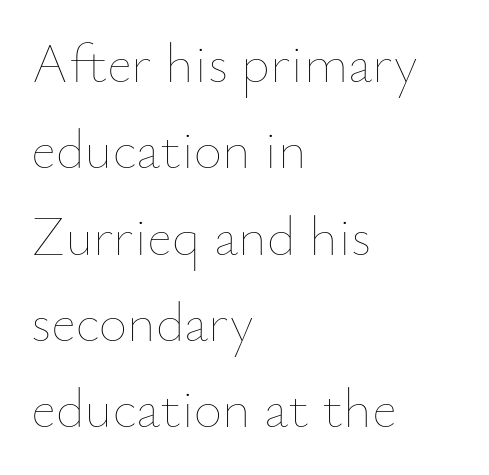
These lines are rendered in a variable-pitch font. All the whitespace from short lines collects on the right. No extra ink here — the face is not bold. The rendering keeps characters at their native spacing. Honestly, the row spacing looks completely unremarkable. The lettering stays uniformly vertical, giving the passage a roman look.
